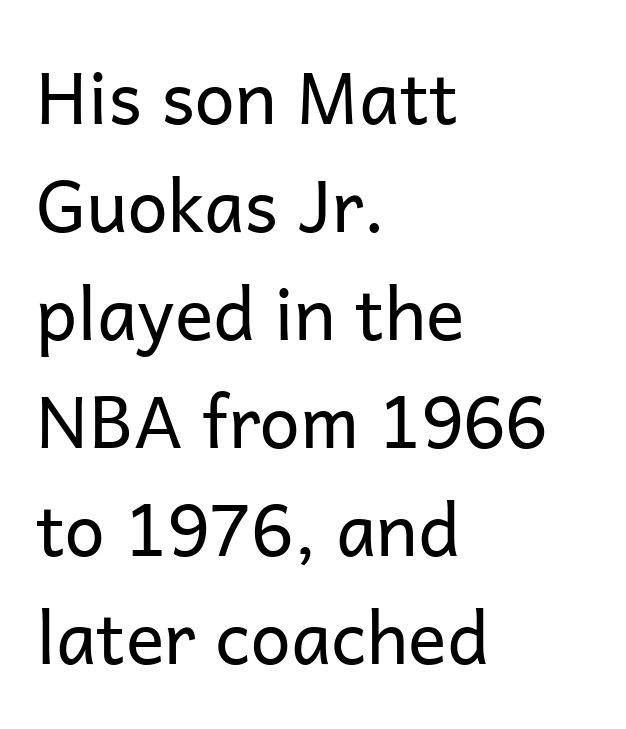
The image shows 72 px regular-weight sans-serif type, upright; set left-aligned, normal line spacing (1.5x), normal letter spacing, not underlined; low stroke contrast and a medium x-height.
